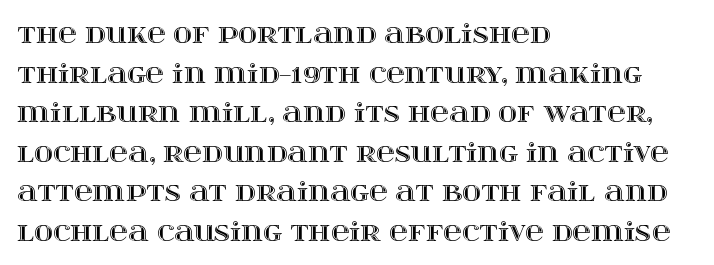
The image shows 26 px text type, upright; set left-aligned, normal line spacing (1.52x), normal letter spacing, not underlined.
